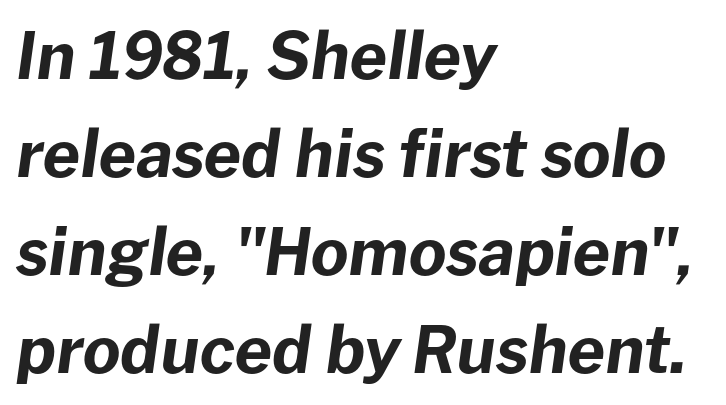
Q: Is the text bold? A: Yes.
Q: Is the text italic (slanted)? A: Yes, it leans right by about 8 degrees.
Q: Is the text underlined? A: No.
Q: How is the paragraph aligned? A: Left-aligned.
Q: Is the spacing between letters normal or unusually wide? A: Normal.
Q: Is the spacing between lines tight, normal or loose? A: Normal.
Q: Width (condensed, normal, or wide)? A: Normal.
Q: Stroke contrast? A: Low.
Q: x-height? A: Medium.
Q: Monospaced? A: No.
